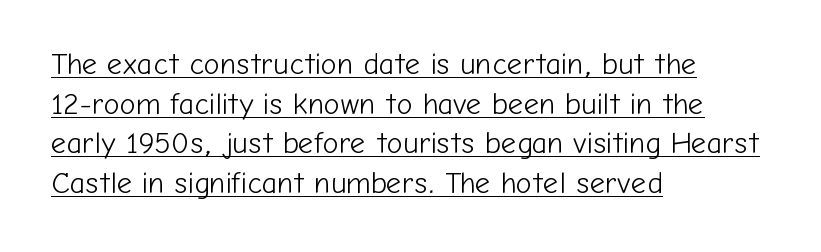
These lines sit exactly where default settings would place them. Is the block centered? No — it sits flush against the left margin. Has an underline been added? It has. Is this a fixed-width face? No — the glyphs have proportional, varying widths.
